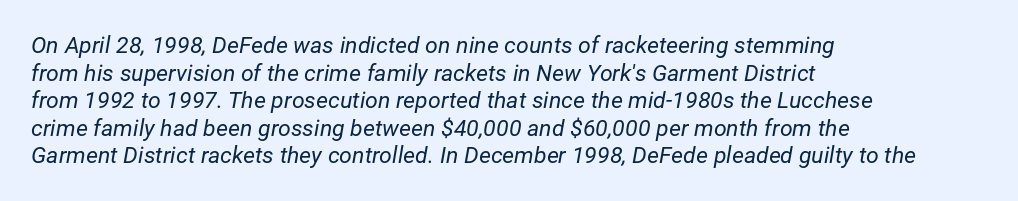
Q: Is the text bold? A: No.
Q: Is the text italic (slanted)? A: Yes, it leans right by about 12 degrees.
Q: Is the text underlined? A: No.
Q: How is the paragraph aligned? A: Left-aligned.
Q: Is the spacing between letters normal or unusually wide? A: Normal.
